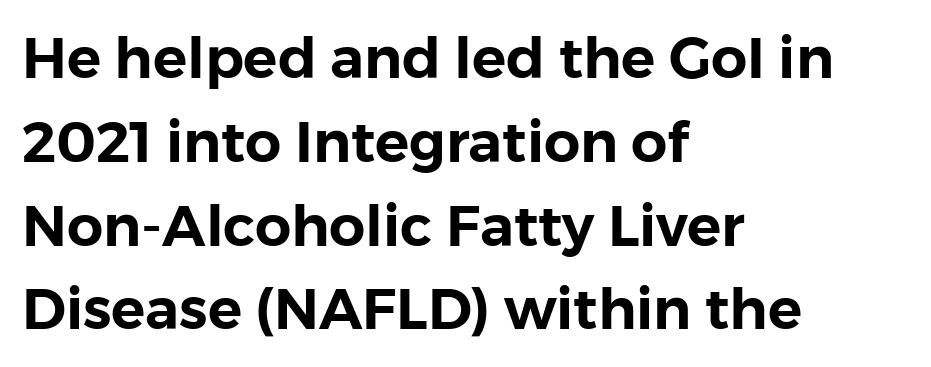
Q: Is the text italic (slanted)? A: No, it is upright.
Q: Is the typeface a serif or a sans-serif typeface? A: Sans-serif.
Q: Is the text underlined? A: No.
Q: How is the paragraph aligned? A: Left-aligned.
Q: Is the spacing between letters normal or unusually wide? A: Normal.
Q: Is the spacing between lines tight, normal or loose? A: Normal.
Q: Width (condensed, normal, or wide)? A: Normal.
Q: x-height? A: Medium.
Q: Monospaced? A: No.
